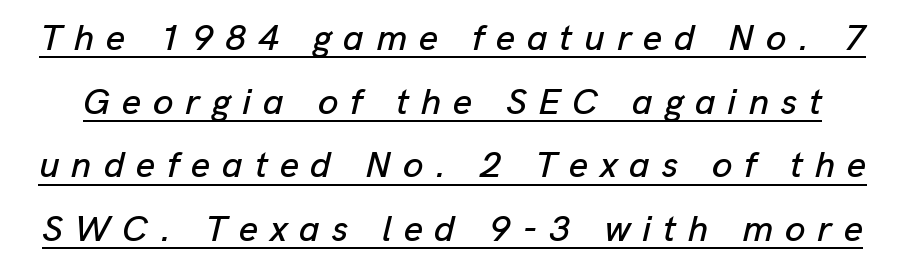
The image shows 37 px text type, italic (leaning right); set line spacing 1.72x, unusually wide letter spacing (+0.32 em), underlined; low stroke contrast and a medium x-height.
